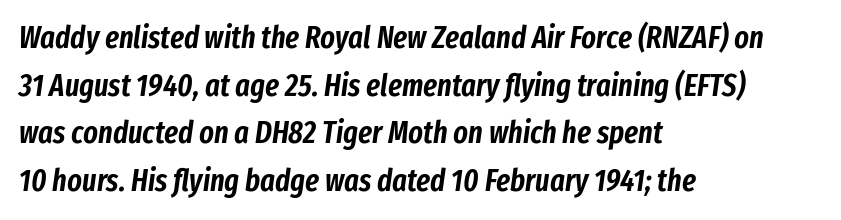
Q: Is the text italic (slanted)? A: Yes, it leans right by about 8 degrees.
Q: Is the text underlined? A: No.
Q: How is the paragraph aligned? A: Left-aligned.
Q: Is the spacing between letters normal or unusually wide? A: Normal.
Q: Is the spacing between lines tight, normal or loose? A: Normal.
Q: Width (condensed, normal, or wide)? A: Condensed.
Q: Stroke contrast? A: Low.
Q: x-height? A: Medium.
Q: Monospaced? A: No.
